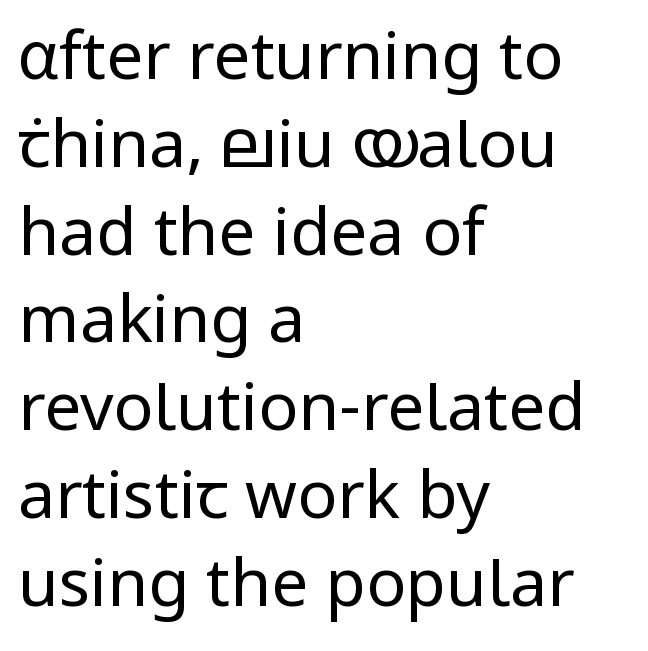
Q: Is the text bold? A: No.
Q: Is the text italic (slanted)? A: No, it is upright.
Q: Is the typeface a serif or a sans-serif typeface? A: Sans-serif.
Q: Is the text underlined? A: No.
Q: How is the paragraph aligned? A: Left-aligned.
Q: Is the spacing between letters normal or unusually wide? A: Normal.
Q: Is the spacing between lines tight, normal or loose? A: Normal.
Q: Width (condensed, normal, or wide)? A: Normal.
Q: Stroke contrast? A: Low.
Q: x-height? A: Medium.
Q: Monospaced? A: No.
